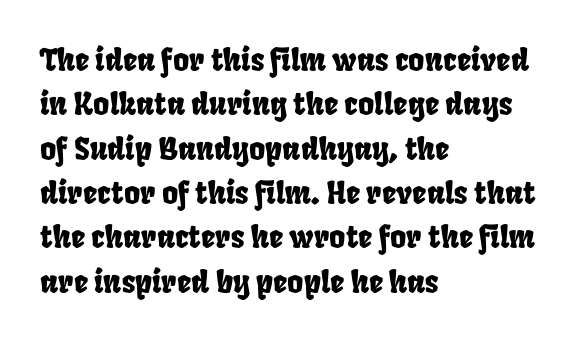
{"width": "condensed", "stroke_contrast": "low", "x_height": "large", "monospaced": "no", "underline": "no", "align": "left", "line_spacing": "normal", "line_spacing_ratio": 1.43, "letter_spacing": "normal", "letter_spacing_em": 0.0, "glyph_px": 31}
